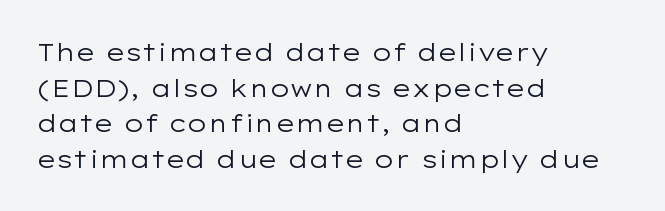
The image shows 24 px text type, upright; set left-aligned, normal line spacing (1.48x), normal letter spacing, not underlined.
